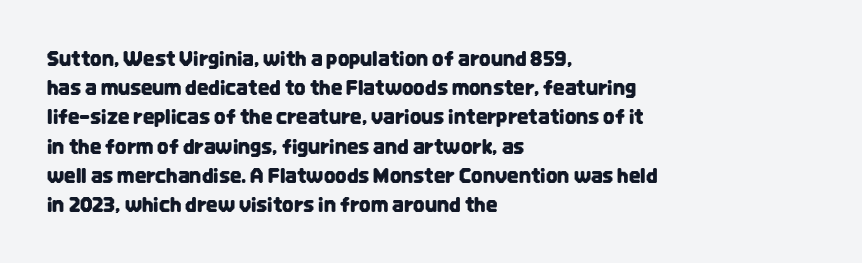
{"italic": "no", "underline": "no", "align": "left", "line_spacing": "normal", "line_spacing_ratio": 1.46, "letter_spacing": "normal", "letter_spacing_em": 0.0, "glyph_px": 20}
